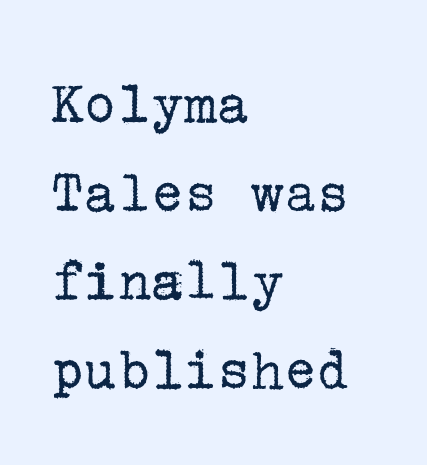
The image shows 62 px regular-weight serif type, upright; set left-aligned, normal line spacing (1.43x), normal letter spacing, not underlined; low stroke contrast and a medium x-height.
